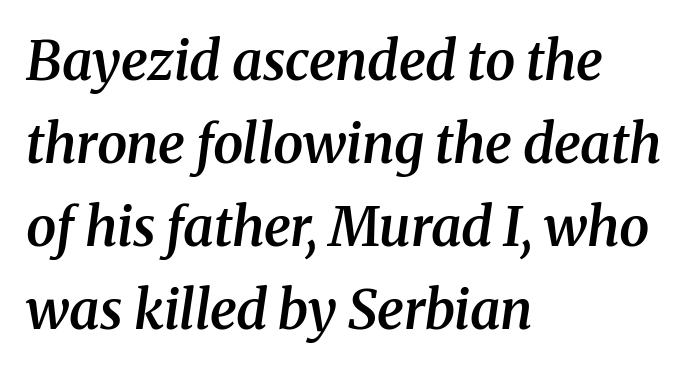
An italicized treatment has been applied to the whole sample. Casual observation: everything's shoved over to the left. Do the characters align in a grid? No, the font is proportional. Vertical spacing — default.
